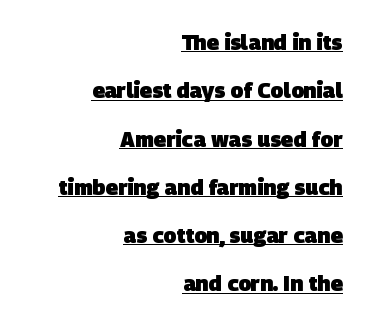
The image shows 21 px bold type; set right-aligned, loose line spacing (2.3x), normal letter spacing, underlined.
